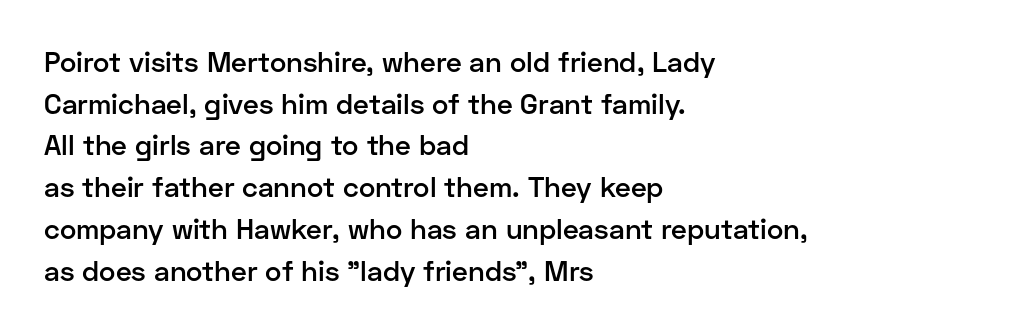
{"serif": "no", "italic": "no", "bold": "semi", "weight": "semibold", "width": "normal", "stroke_contrast": "low", "x_height": "medium", "monospaced": "no", "underline": "no", "align": "left", "line_spacing": "normal", "line_spacing_ratio": 1.49, "letter_spacing": "normal", "letter_spacing_em": 0.0, "glyph_px": 28}
